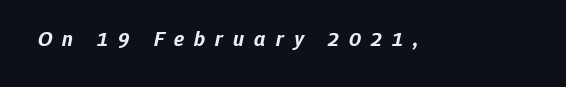
Q: Is the text bold? A: Yes.
Q: Is the text italic (slanted)? A: Yes, it leans right by about 12 degrees.
Q: Is the text underlined? A: No.
Q: Is the spacing between letters normal or unusually wide? A: Unusually wide.
